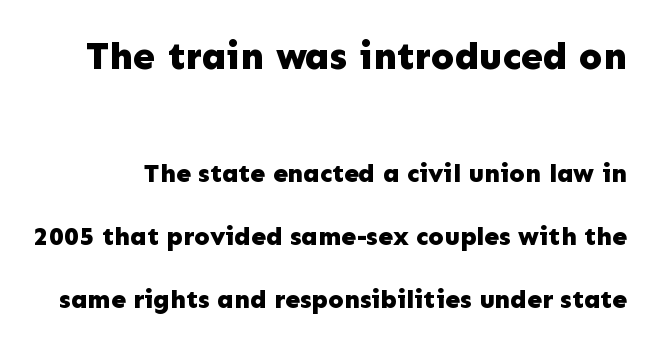
You'd pick this weight for a headline — it's a proper bold. This sample uses plain, unmodified letter spacing. Compare the two chunks: the upper has the greater cap height. Note the varied advance widths — an 'i' is clearly narrower than an 'm'. Airy leading. Designer's note — italics off, roman on.
